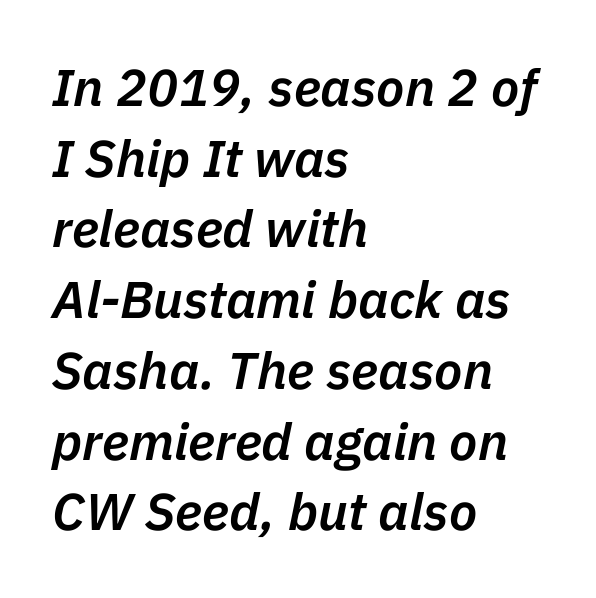
Q: Is the text bold? A: Semi-bold.
Q: Is the text italic (slanted)? A: Yes, it leans right by about 11 degrees.
Q: Is the text underlined? A: No.
Q: How is the paragraph aligned? A: Left-aligned.
Q: Is the spacing between letters normal or unusually wide? A: Normal.
Q: Is the spacing between lines tight, normal or loose? A: Normal.
Q: Width (condensed, normal, or wide)? A: Normal.
Q: Stroke contrast? A: Low.
Q: x-height? A: Medium.
Q: Monospaced? A: No.
